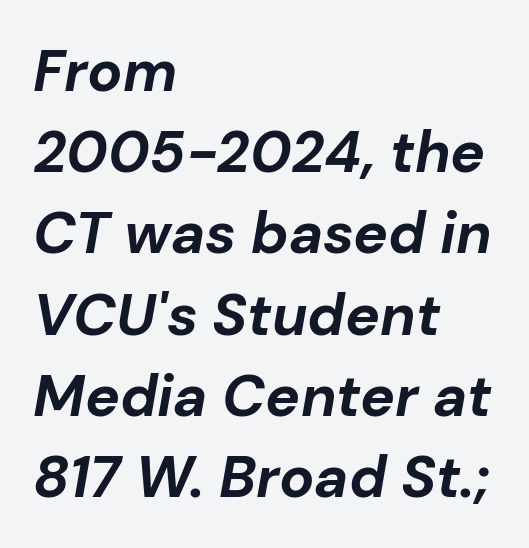
Q: Is the text bold? A: Yes.
Q: Is the text italic (slanted)? A: Yes, it leans right by about 10 degrees.
Q: Is the text underlined? A: No.
Q: How is the paragraph aligned? A: Left-aligned.
Q: Is the spacing between letters normal or unusually wide? A: Normal.
Q: Is the spacing between lines tight, normal or loose? A: Normal.
Q: Width (condensed, normal, or wide)? A: Normal.
Q: Stroke contrast? A: Low.
Q: x-height? A: Medium.
Q: Monospaced? A: No.
